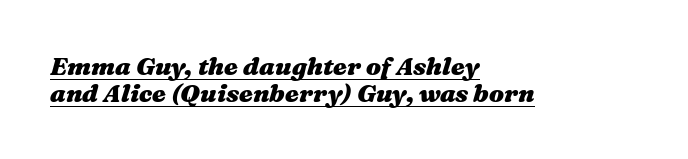
Reading down the column, the eye jumps only a short way to each next line. The text carries the slant typical of an italic or oblique font. Heavy-handed strokes throughout: this text is bold. If you drew a ruler down the left edge, every line would touch it. How are the letters spaced? Ordinarily, with no added tracking. Quick note: underline on.
